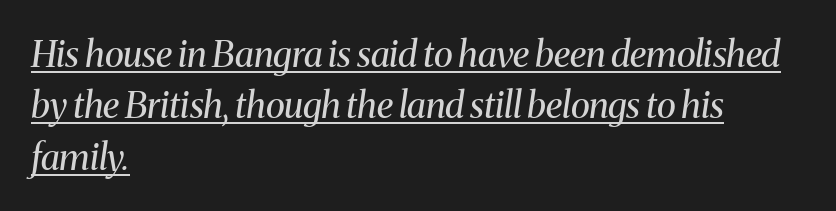
The image shows 36 px regular-weight serif type, italic (leaning right); set left-aligned, normal line spacing (1.43x), normal letter spacing, underlined; medium stroke contrast and a medium x-height.
